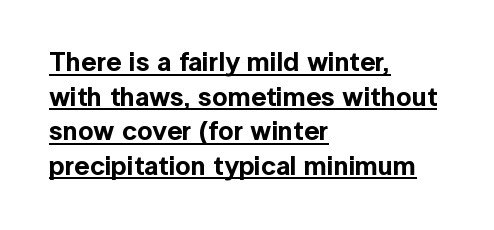
Q: Is the text italic (slanted)? A: No, it is upright.
Q: Is the text underlined? A: Yes.
Q: How is the paragraph aligned? A: Left-aligned.
Q: Is the spacing between letters normal or unusually wide? A: Normal.
Q: Is the spacing between lines tight, normal or loose? A: Normal.
